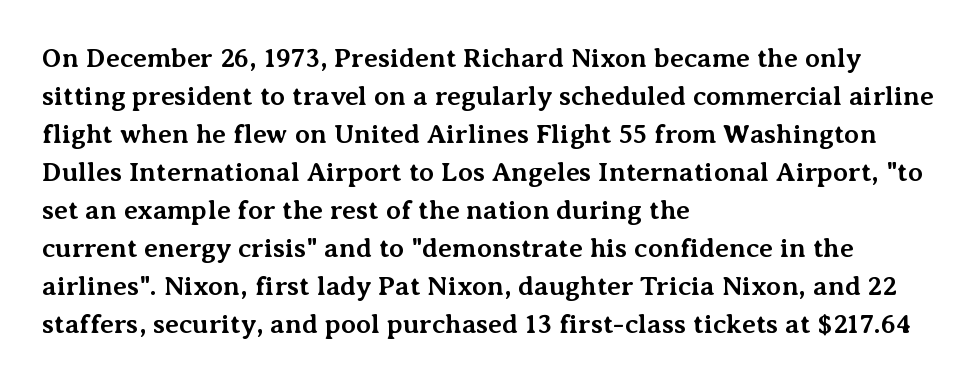
Q: Is the text bold? A: Yes.
Q: Is the text italic (slanted)? A: No, it is upright.
Q: Is the text underlined? A: No.
Q: How is the paragraph aligned? A: Left-aligned.
Q: Is the spacing between letters normal or unusually wide? A: Normal.
Q: Is the spacing between lines tight, normal or loose? A: Normal.
